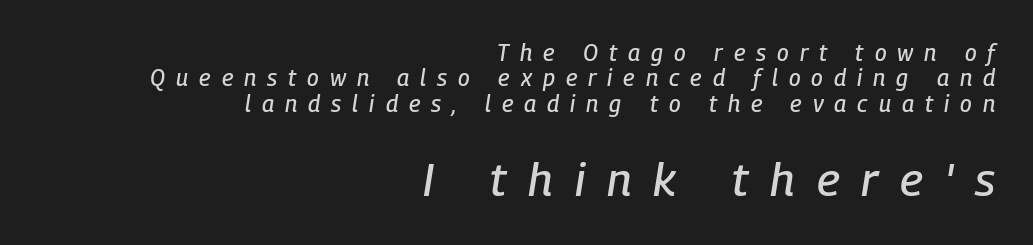
The image shows 46 px condensed type, italic (leaning right); set right-aligned, tight line spacing (1.1x), unusually wide letter spacing (+0.48 em), not underlined; the second (bottom) block is 2.0x larger; low stroke contrast and a medium x-height.
